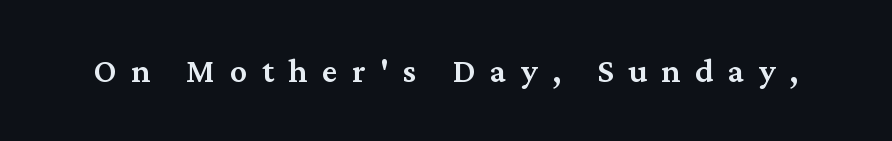
{"serif": "yes", "italic": "no", "bold": "semi", "weight": "semibold", "width": "normal", "stroke_contrast": "medium", "x_height": "medium", "monospaced": "no", "underline": "no", "letter_spacing": "wide", "letter_spacing_em": 0.43, "glyph_px": 34}
